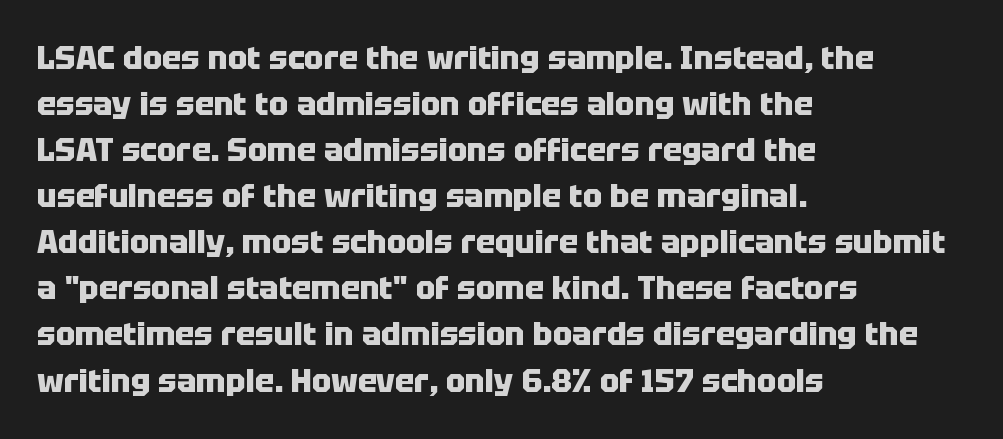
To sum up the face: it is a sans, with no serifs. Horizontal alignment here is leftward, the default for most running prose. A full-strength bold gives these letters their thick strokes. What's the leading like? Ordinary, nothing unusual. Here the designer chose a conventional face with non-uniform glyph widths.
